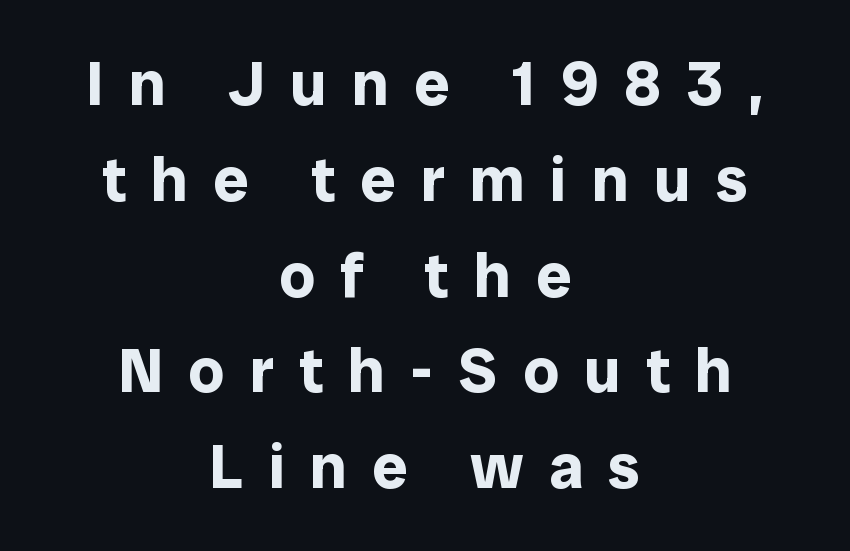
The gaps between neighbouring characters are conspicuously large. Serif or sans? Sans — the stroke terminals are bare. If you drew a line through each stem, it would be perfectly vertical. Vertically, the passage feels balanced, rows spaced as you'd expect.
